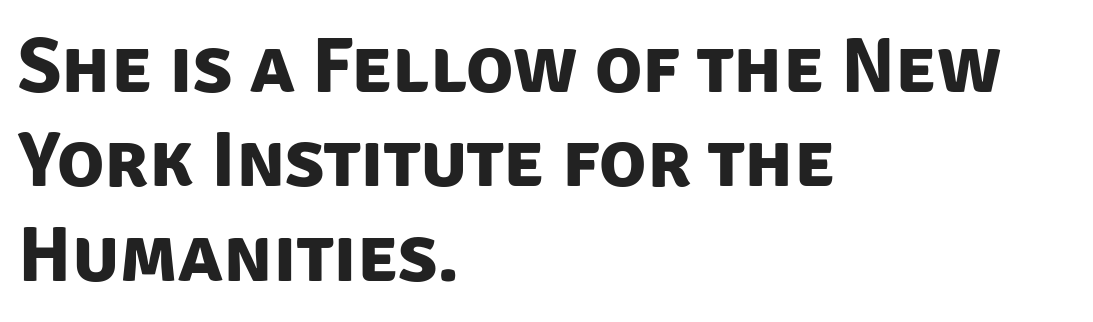
Type style note: lacks serifs. Students, note that the glyphs here touch the page at normal intervals. The string is rendered with underlining switched off. Reading down the block, your eye returns to a fixed left position each line. Character widths vary here, with narrow letters taking less room than wide ones. The typesetting leans heavy: a genuine bold.
